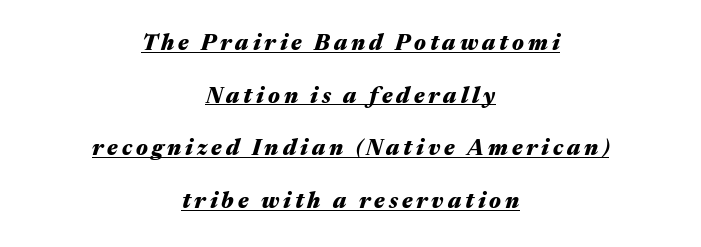
The image shows 22 px bold type, italic (leaning right); set centered, loose line spacing (2.39x), underlined.
